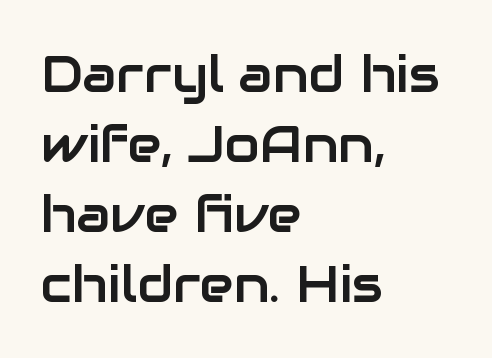
{"serif": "no", "italic": "no", "width": "normal", "stroke_contrast": "low", "x_height": "medium", "monospaced": "no", "underline": "no", "align": "left", "line_spacing": "normal", "line_spacing_ratio": 1.37, "letter_spacing": "normal", "letter_spacing_em": 0.0, "glyph_px": 51}
